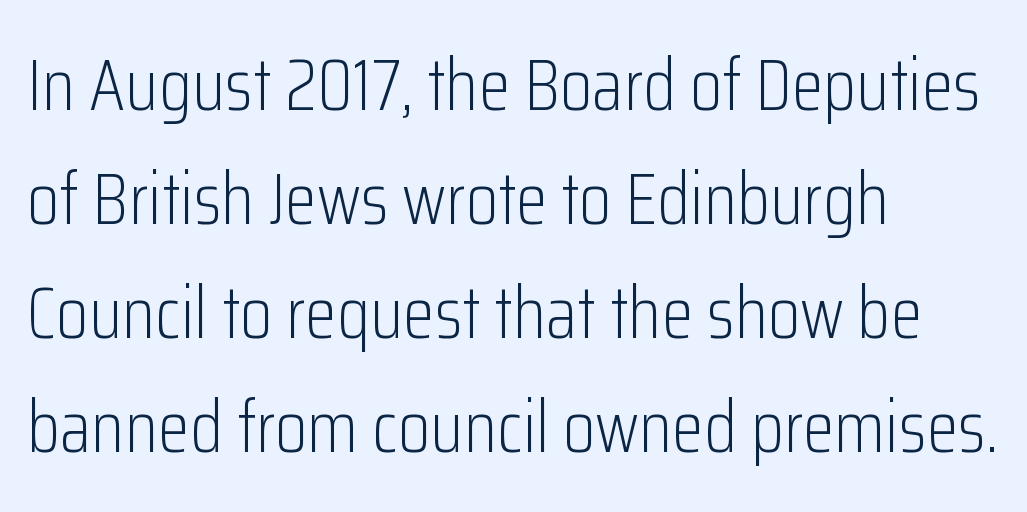
{"serif": "no", "italic": "no", "bold": "no", "weight": "light", "width": "condensed", "stroke_contrast": "low", "x_height": "medium", "monospaced": "no", "underline": "no", "align": "left", "line_spacing": "normal", "line_spacing_ratio": 1.56, "letter_spacing": "normal", "letter_spacing_em": 0.0, "glyph_px": 73}
